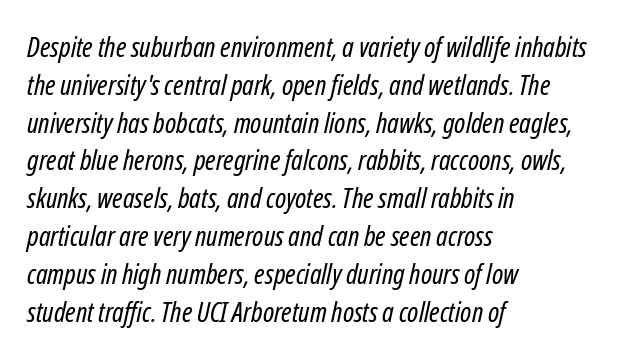
Q: Is the text bold? A: No.
Q: Is the typeface a serif or a sans-serif typeface? A: Sans-serif.
Q: Is the text underlined? A: No.
Q: How is the paragraph aligned? A: Left-aligned.
Q: Is the spacing between letters normal or unusually wide? A: Normal.
Q: Is the spacing between lines tight, normal or loose? A: Normal.
Q: Width (condensed, normal, or wide)? A: Condensed.
Q: Stroke contrast? A: Low.
Q: x-height? A: Medium.
Q: Monospaced? A: No.
